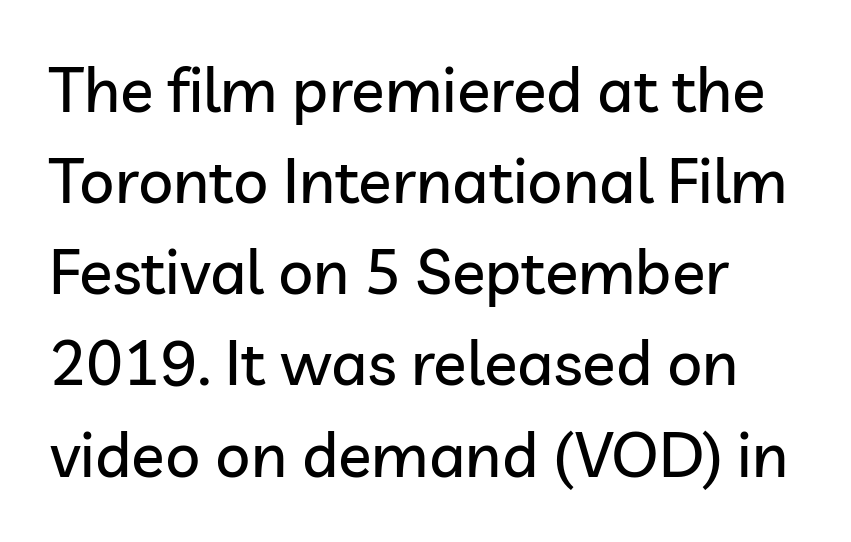
Character widths vary here, with narrow letters taking less room than wide ones. Spacing between characters is what you'd get straight out of the box. Plain, unruled lines of type. Regarding serifs, this sample does without them.
